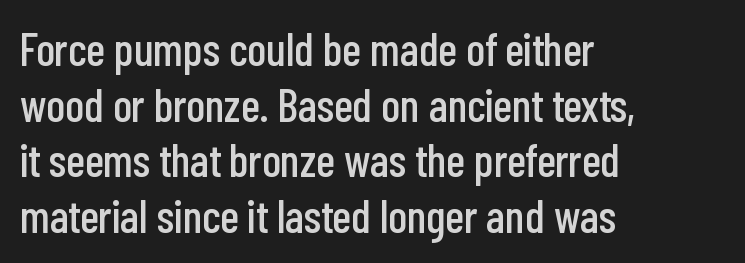
This is the regular roman posture of the typeface. The compositor pushed each line to the left boundary. This sample uses plain, unmodified letter spacing. Letterform terminals end flat and unadorned throughout the passage.
